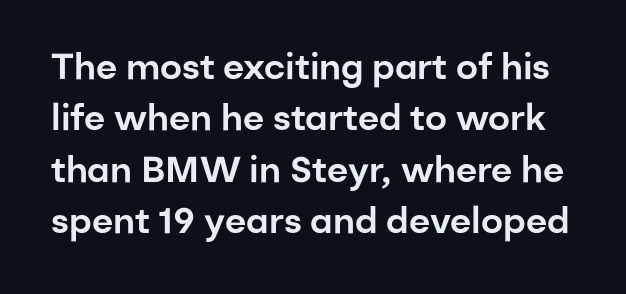
The image shows 36 px sans-serif type, upright; set normal line spacing (1.43x), normal letter spacing, not underlined; low stroke contrast and a medium x-height.
